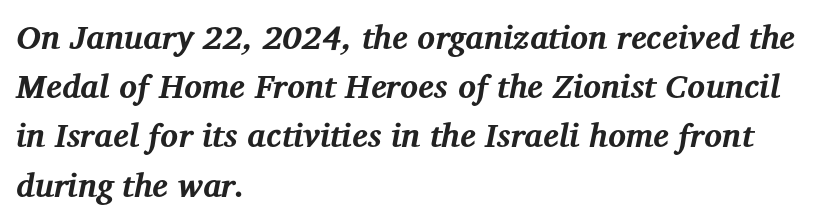
Students, note that the glyphs here touch the page at normal intervals. Does the weight exceed regular? Yes, all the way to bold. Line starts are locked; line ends wander. This rendering features lettering with no underline.
